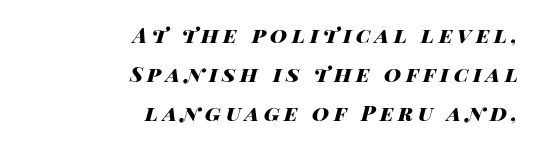
Q: Is the text bold? A: Yes.
Q: Is the text italic (slanted)? A: Yes, it leans right by about 14 degrees.
Q: Is the text underlined? A: No.
Q: How is the paragraph aligned? A: Right-aligned.
Q: Is the spacing between letters normal or unusually wide? A: Unusually wide.
